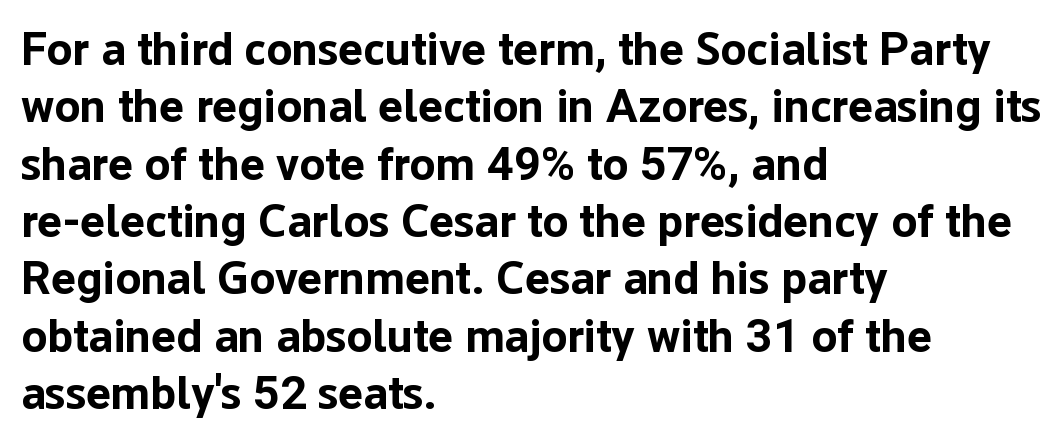
{"serif": "no", "italic": "no", "bold": "yes", "weight": "bold", "width": "normal", "stroke_contrast": "low", "x_height": "medium", "monospaced": "no", "underline": "no", "align": "left", "line_spacing_ratio": 1.22, "letter_spacing": "normal", "letter_spacing_em": 0.0, "glyph_px": 47}
